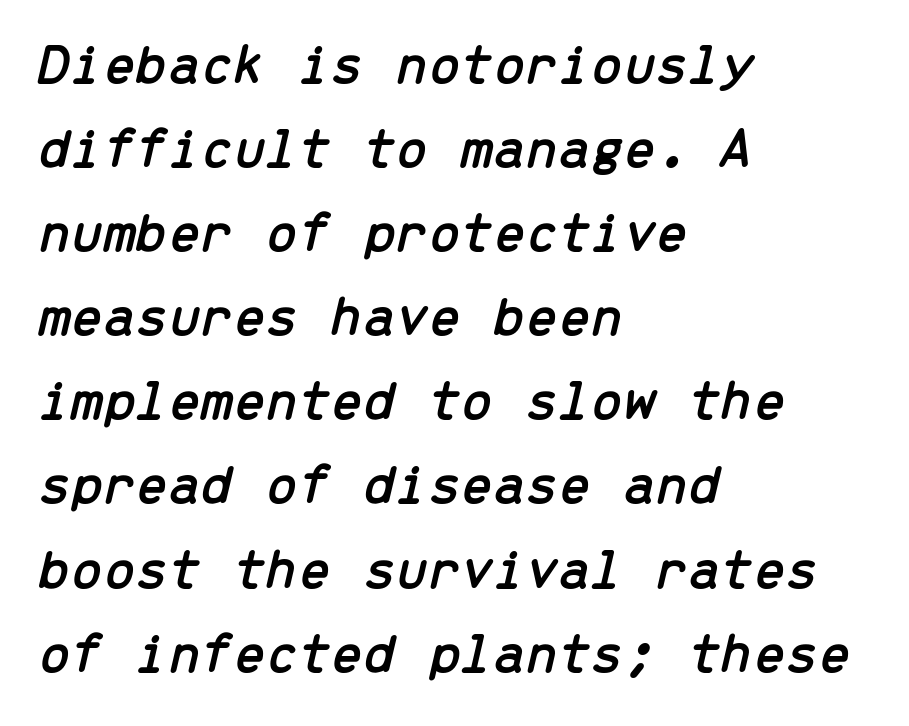
The image shows 58 px text type, italic (leaning right), monospaced; set left-aligned, normal line spacing (1.45x), normal letter spacing, not underlined; low stroke contrast and a medium x-height.
